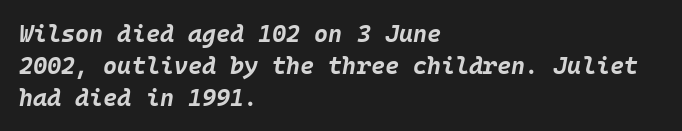
{"italic": "yes", "lean": "right", "slant_degrees": 10, "bold": "yes", "underline": "no", "align": "left", "line_spacing": "normal", "line_spacing_ratio": 1.33, "letter_spacing": "normal", "letter_spacing_em": 0.0, "glyph_px": 24}
